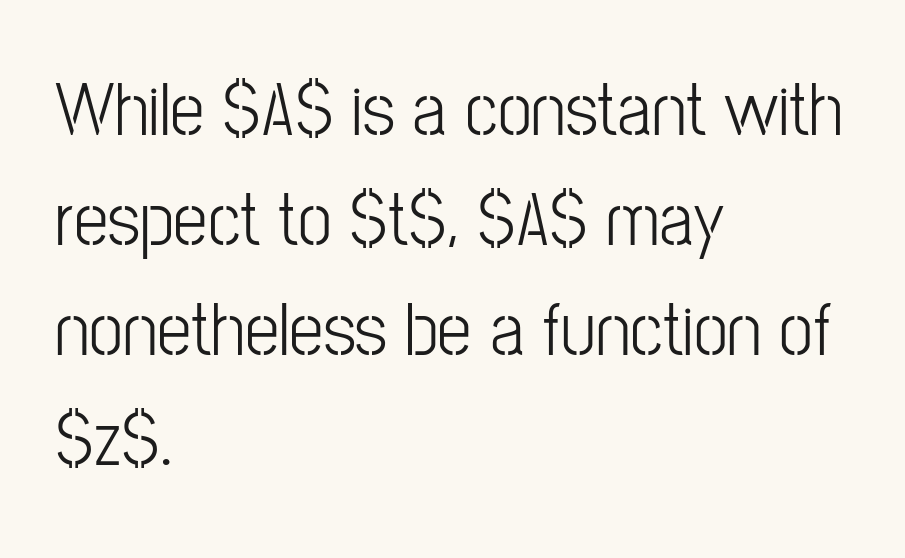
{"serif": "no", "italic": "no", "bold": "no", "weight": "light", "width": "condensed", "stroke_contrast": "low", "x_height": "medium", "monospaced": "no", "underline": "no", "align": "left", "line_spacing": "normal", "line_spacing_ratio": 1.43, "letter_spacing": "normal", "letter_spacing_em": 0.0, "glyph_px": 77}
